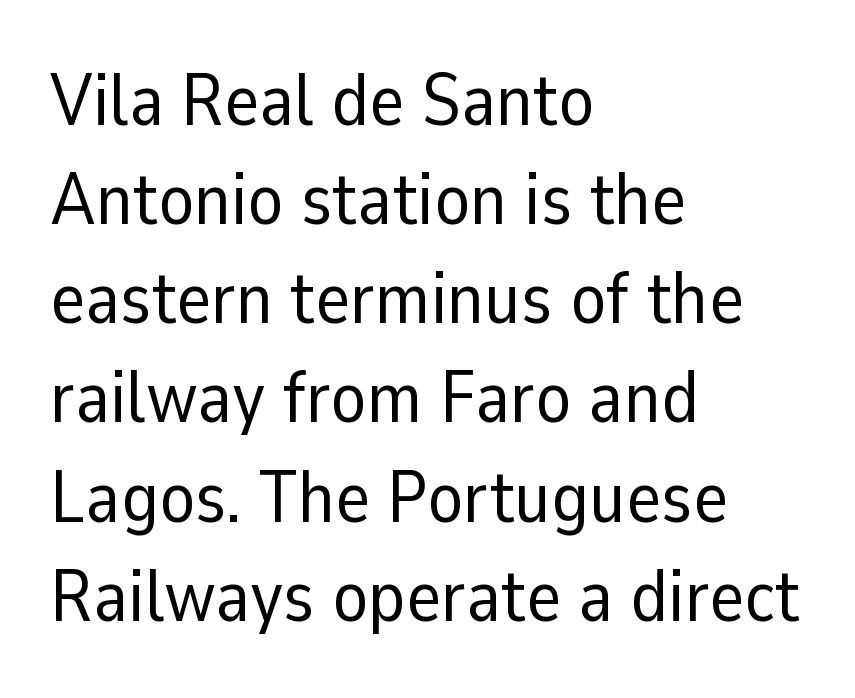
The image shows 74 px regular-weight sans-serif type, upright; set left-aligned, normal line spacing (1.34x), normal letter spacing, not underlined; low stroke contrast and a medium x-height.
